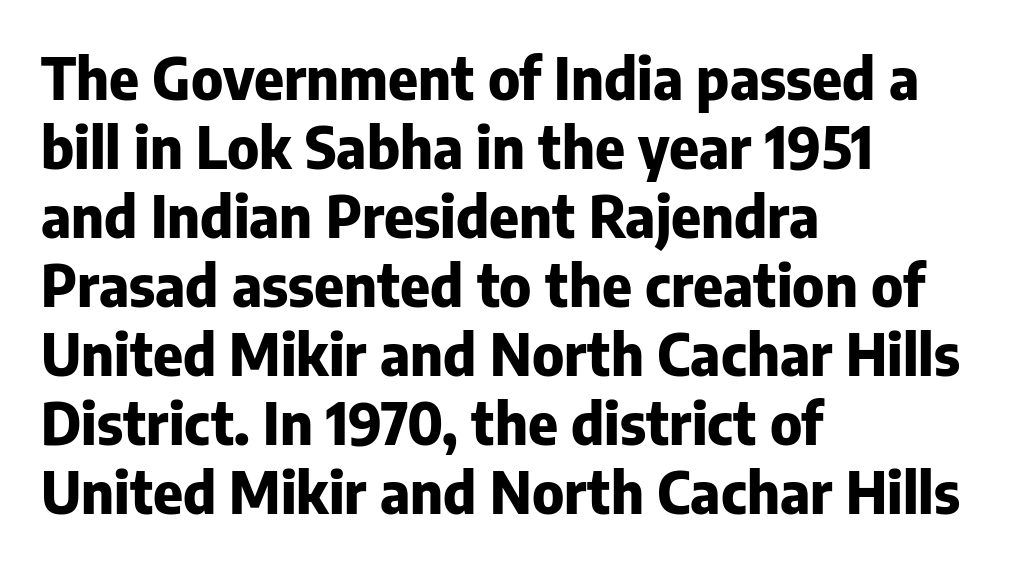
{"serif": "no", "italic": "no", "bold": "yes", "weight": "heavy", "width": "normal", "stroke_contrast": "low", "x_height": "medium", "monospaced": "no", "underline": "no", "align": "left", "line_spacing_ratio": 1.21, "letter_spacing": "normal", "letter_spacing_em": 0.0, "glyph_px": 57}
